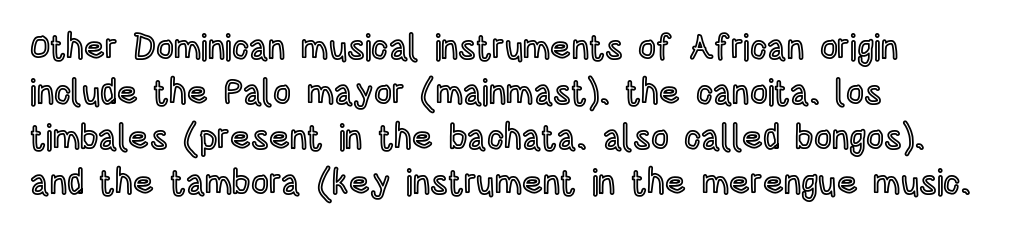
The image shows 35 px condensed type, upright; set left-aligned, normal line spacing (1.29x), normal letter spacing, not underlined; a large x-height.
